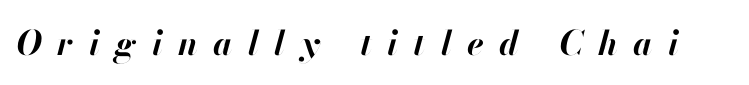
The image shows 34 px bold type, italic (leaning right); set unusually wide letter spacing (+0.46 em), not underlined; high stroke contrast and a small x-height.
